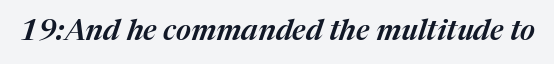
Q: Is the text italic (slanted)? A: Yes, it leans right by about 17 degrees.
Q: Is the text underlined? A: No.
Q: Is the spacing between letters normal or unusually wide? A: Normal.
Q: Width (condensed, normal, or wide)? A: Normal.
Q: Stroke contrast? A: Medium.
Q: x-height? A: Medium.
Q: Monospaced? A: No.
